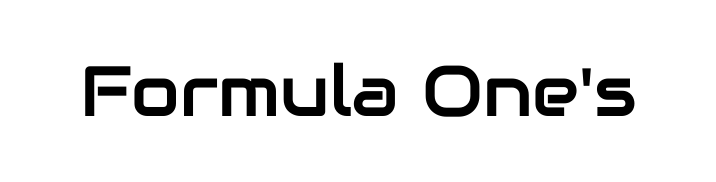
Notice how the stems are strictly vertical — no italics here. Proportional: the letters do not fall into vertical columns. The designer went with a sans here, leaving each stem footless. The tracking reads as untouched default to a designer's eye. Each row of text sits above clean, open space.
